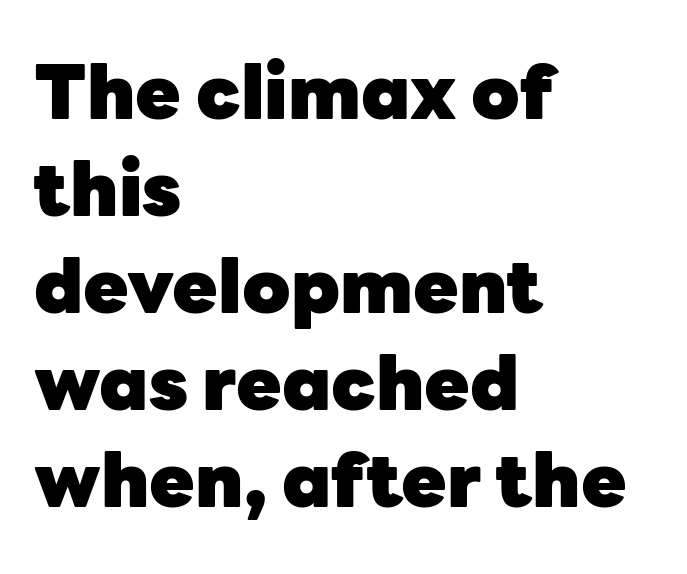
The image shows 74 px heavy sans-serif type, upright; set left-aligned, normal line spacing (1.31x), normal letter spacing, not underlined; low stroke contrast and a medium x-height.
